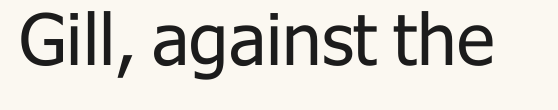
{"serif": "no", "italic": "no", "bold": "no", "weight": "regular", "width": "normal", "stroke_contrast": "low", "x_height": "medium", "monospaced": "no", "underline": "no", "letter_spacing": "normal", "letter_spacing_em": 0.0, "glyph_px": 71}
